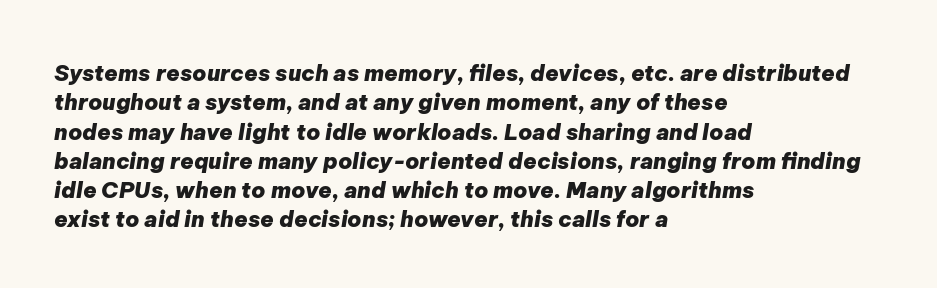
{"italic": "yes", "lean": "right", "slant_degrees": 9, "bold": "yes", "underline": "no", "align": "left", "line_spacing": "normal", "line_spacing_ratio": 1.33, "letter_spacing": "normal", "letter_spacing_em": 0.0, "glyph_px": 22}
